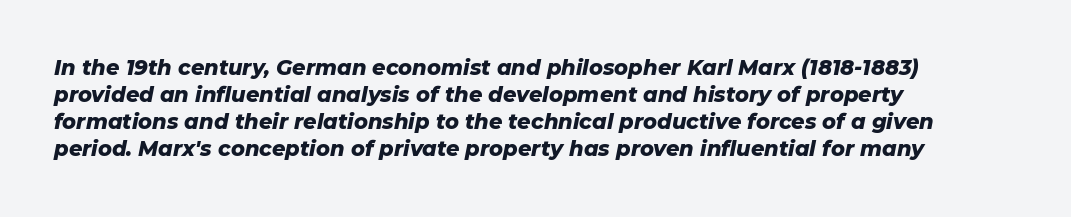
Q: Is the text bold? A: Yes.
Q: Is the text italic (slanted)? A: Yes, it leans right by about 11 degrees.
Q: Is the text underlined? A: No.
Q: How is the paragraph aligned? A: Left-aligned.
Q: Is the spacing between letters normal or unusually wide? A: Normal.
Q: Is the spacing between lines tight, normal or loose? A: Normal.
